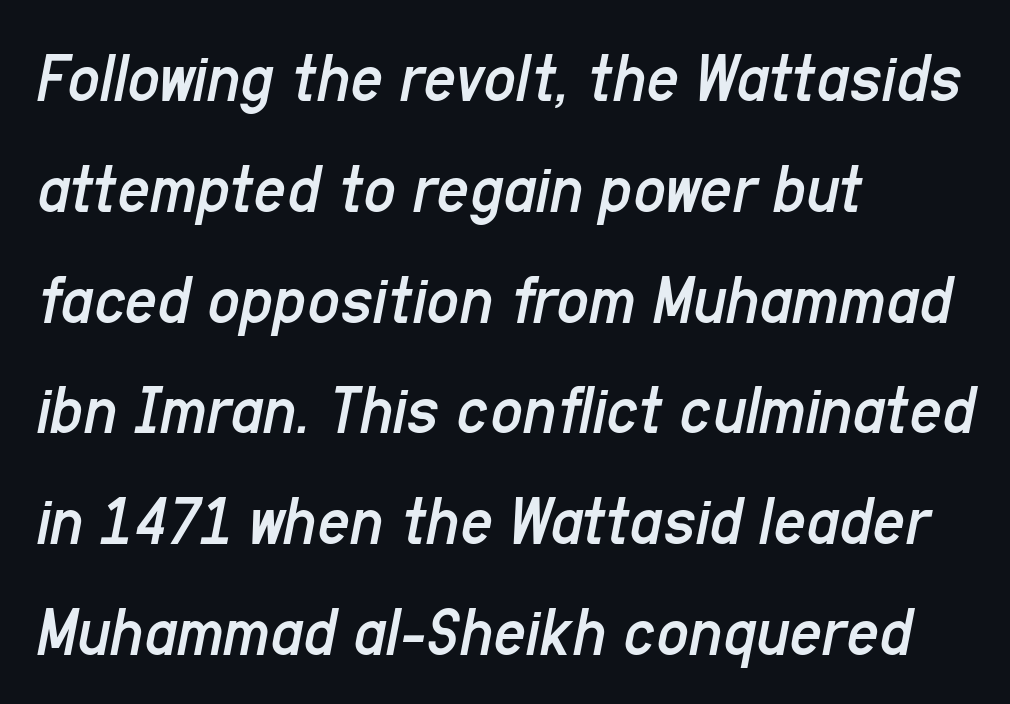
The image shows 71 px regular-weight, condensed type, italic (leaning right); set left-aligned, normal line spacing (1.56x), normal letter spacing, not underlined; low stroke contrast and a medium x-height.
